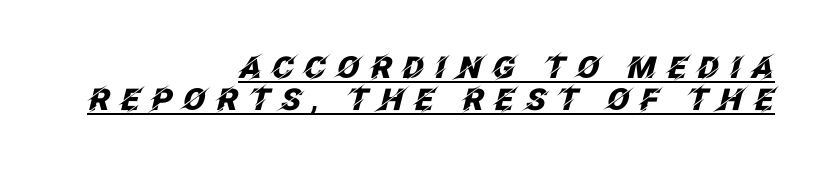
Q: Is the text bold? A: Yes.
Q: Is the text italic (slanted)? A: Yes, it leans right by about 12 degrees.
Q: Is the text underlined? A: Yes.
Q: How is the paragraph aligned? A: Right-aligned.
Q: Is the spacing between letters normal or unusually wide? A: Unusually wide.
Q: Is the spacing between lines tight, normal or loose? A: Tight.
Q: Width (condensed, normal, or wide)? A: Normal.
Q: Stroke contrast? A: Low.
Q: x-height? A: Large.
Q: Monospaced? A: No.
